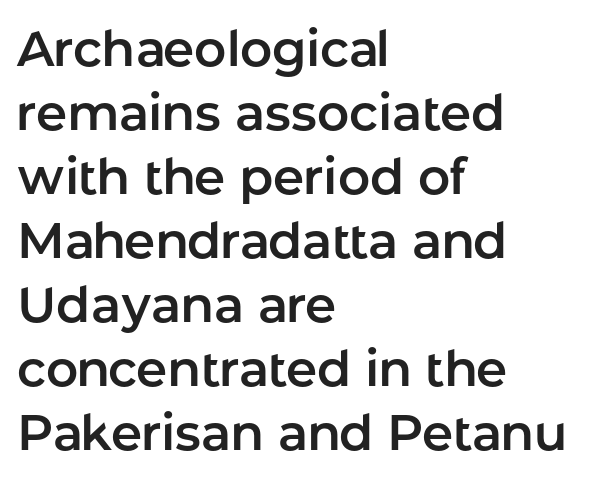
The axis of the letterforms is exactly vertical. One glance says typical: line gaps are just what's usual. Descender tails drop into unmarked territory. Characters follow at the spacing the type designer built in. In CSS terms this would be text-align: left. Spacing verdict: proportional, widths tailored to each character.
